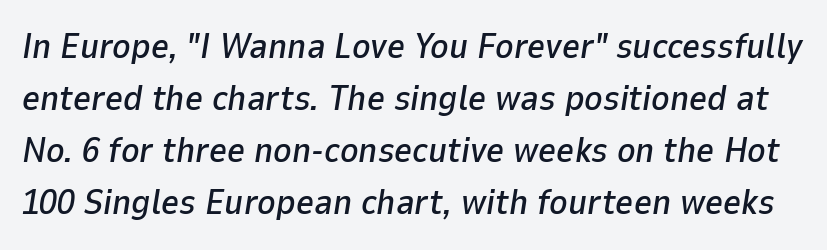
The image shows 35 px text type, italic (leaning right); set normal line spacing (1.49x), normal letter spacing, not underlined; low stroke contrast and a medium x-height.
